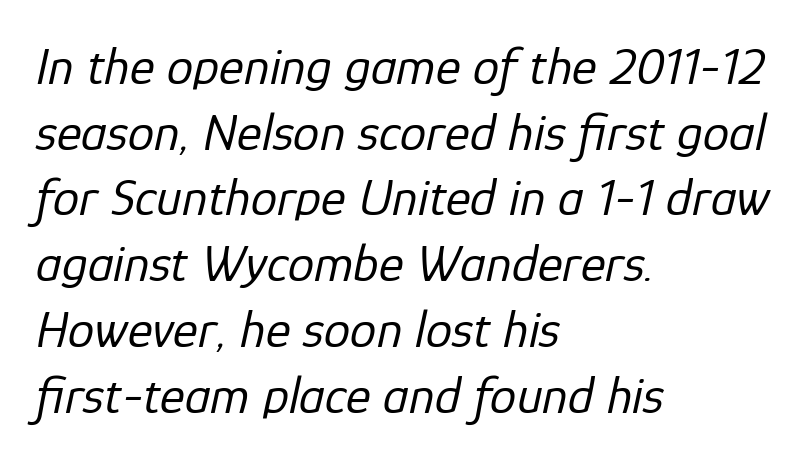
A clean baseline with only descenders dipping below it. No heavy texture on the line: the type isn't bold. The text carries the slant typical of an italic or oblique font. Each letter keeps its own natural width here, so spacing adapts to shape.
